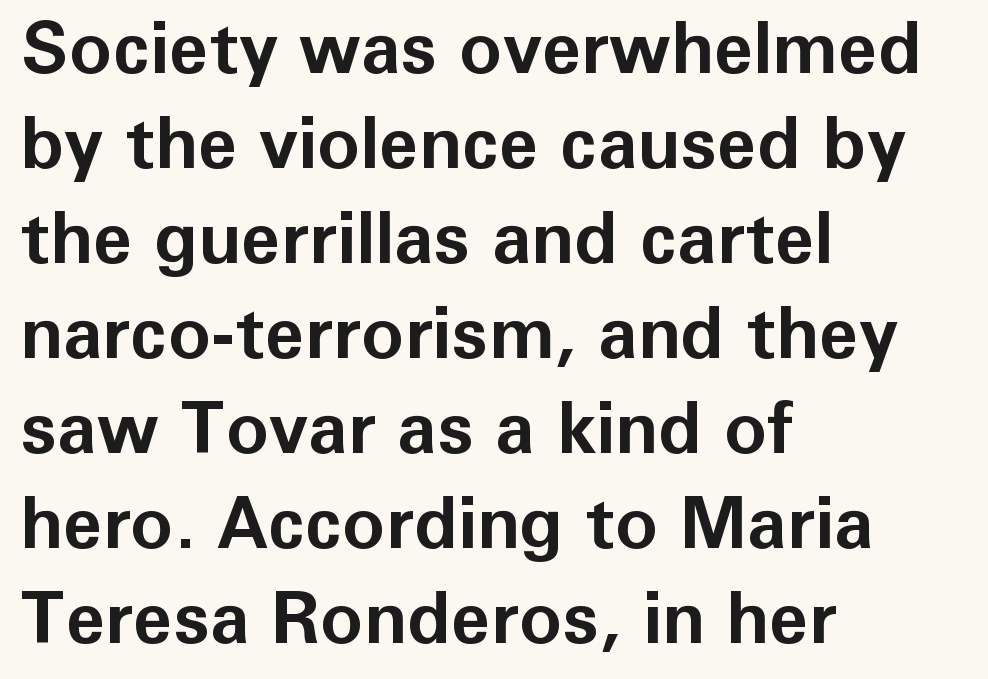
These lines are rendered in a variable-pitch font. Weight check: bold — yes, fully. Style check: upright. The font family rendered here belongs to the sans-serif group. The rows are spaced the way most documents space them. In terms of letterspacing, this is plain default setting.
